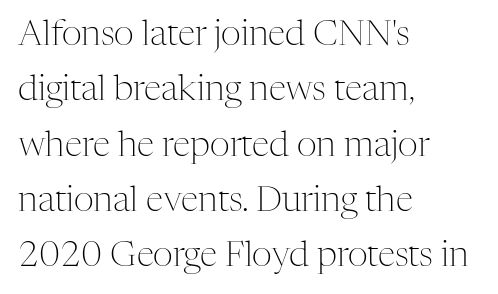
The image shows 35 px light serif type, upright; set left-aligned, normal line spacing (1.58x), normal letter spacing, not underlined; medium stroke contrast and a medium x-height.
